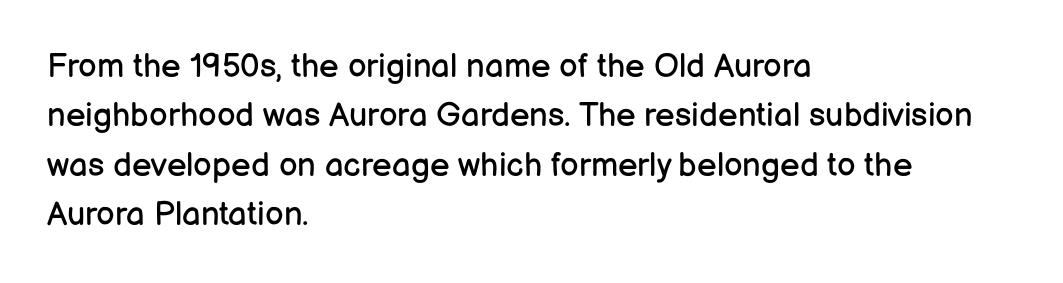
Normally led — the rows are evenly, conventionally spaced. Compared with a typical body face, this is equally light or lighter still. Is this a sans? Yes — the strokes have no serifs. The tracking reads as untouched default to a designer's eye.
